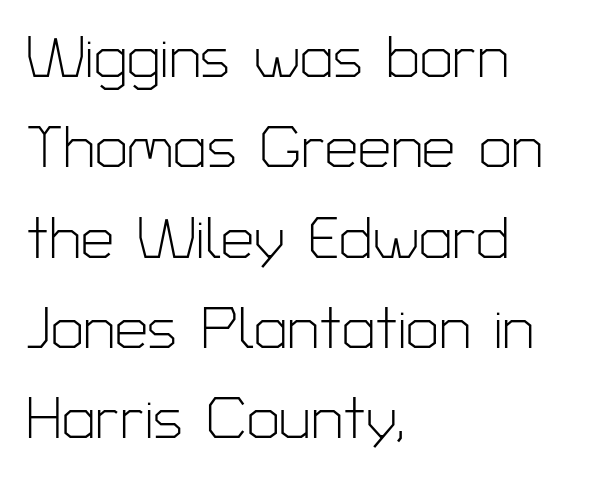
The image shows 59 px light sans-serif type, upright; set left-aligned, normal line spacing (1.53x), normal letter spacing, not underlined; low stroke contrast and a medium x-height.
